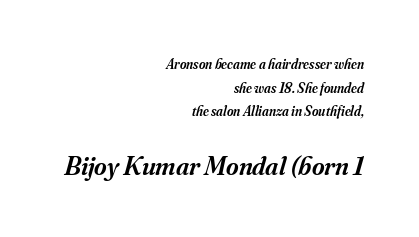
The image shows 27 px text type, italic (leaning right); set right-aligned, normal line spacing (1.69x), normal letter spacing, not underlined; the second (bottom) block is 1.93x larger.
